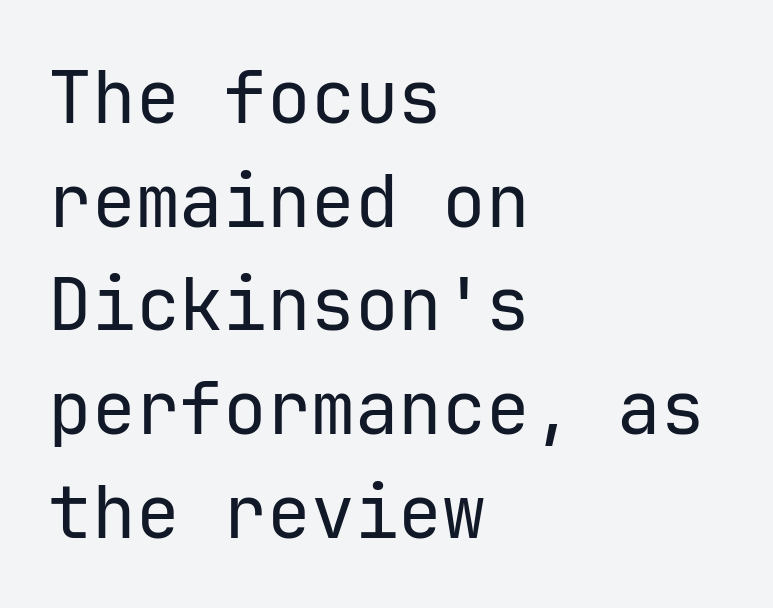
Q: Is the text bold? A: No.
Q: Is the text italic (slanted)? A: No, it is upright.
Q: Is the typeface a serif or a sans-serif typeface? A: Sans-serif.
Q: Is the text underlined? A: No.
Q: How is the paragraph aligned? A: Left-aligned.
Q: Is the spacing between letters normal or unusually wide? A: Normal.
Q: Is the spacing between lines tight, normal or loose? A: Normal.
Q: Width (condensed, normal, or wide)? A: Normal.
Q: Stroke contrast? A: Low.
Q: x-height? A: Medium.
Q: Monospaced? A: Yes.
